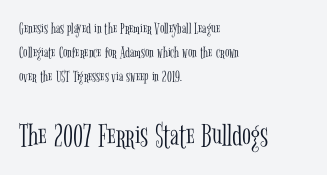
Q: Is the text bold? A: No.
Q: Is the text italic (slanted)? A: No, it is upright.
Q: Is the typeface a serif or a sans-serif typeface? A: Serif.
Q: Is the text underlined? A: No.
Q: How is the paragraph aligned? A: Left-aligned.
Q: Is the spacing between letters normal or unusually wide? A: Normal.
Q: Is the spacing between lines tight, normal or loose? A: Normal.
Q: Which block of text is set in a larger size, the first (top) or the second (bottom)? A: The second (bottom) one.
Q: Width (condensed, normal, or wide)? A: Condensed.
Q: Stroke contrast? A: Low.
Q: x-height? A: Medium.
Q: Monospaced? A: No.
